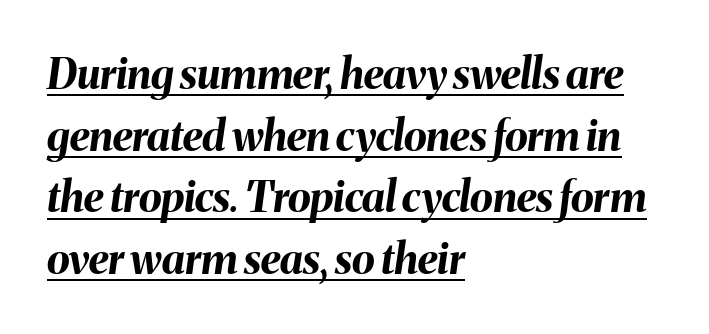
The image shows 42 px bold type, italic (leaning right); set left-aligned, normal line spacing (1.47x), normal letter spacing, underlined; medium stroke contrast and a medium x-height.
